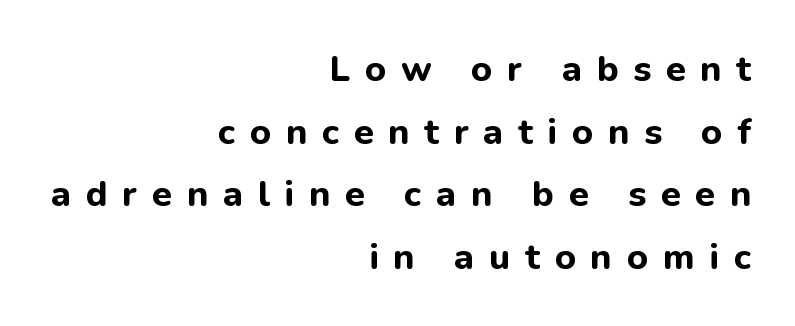
Honestly, the letter spacing is so wide it's the main thing you notice. Layout note: lines flush right. Beneath every word, the page is bare. Compared with an ordinary text face, these strokes are far heavier — a full bold. Note: no serifs on the glyphs. The face used here is proportionally spaced, like ordinary book or web type.
